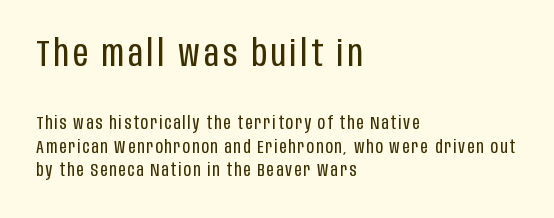
{"serif": "no", "italic": "no", "bold": "no", "weight": "regular", "width": "condensed", "stroke_contrast": "low", "x_height": "large", "monospaced": "no", "underline": "no", "align": "left", "line_spacing": "normal", "line_spacing_ratio": 1.31, "larger_block": "first", "size_ratio": 2.06, "glyph_px": 37}
